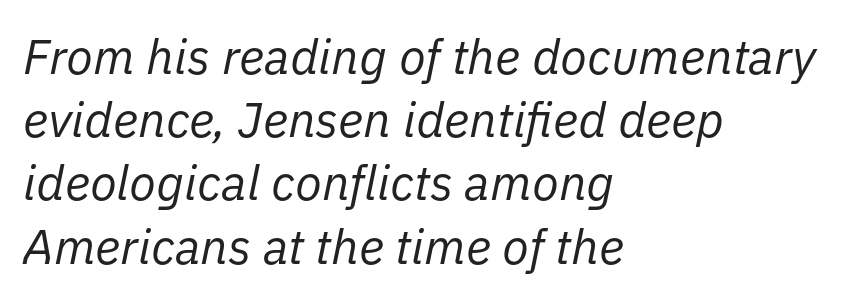
The image shows 49 px regular-weight type, italic (leaning right); set left-aligned, normal line spacing (1.29x), normal letter spacing, not underlined; low stroke contrast and a medium x-height.
